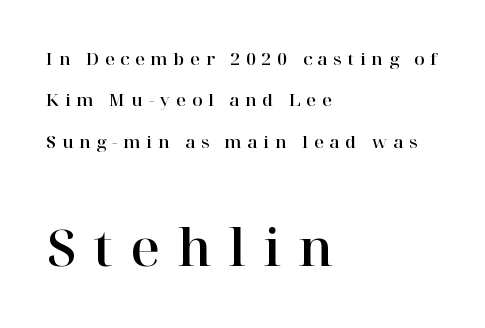
Display-style spreading of the glyphs; the letterfit is very open. Designer's note — italics off, roman on. Teacher's note: observe the even left margin — that is flush-left alignment. Type without underlining.
